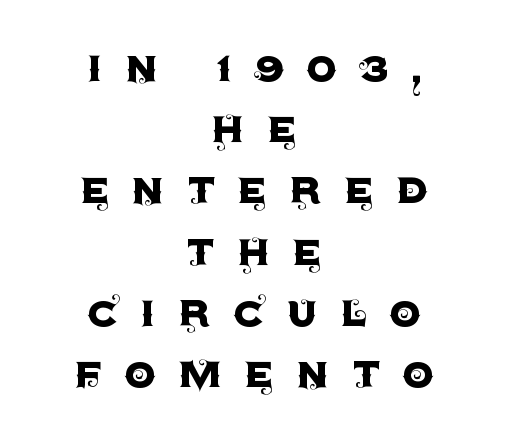
{"serif": "no", "italic": "no", "width": "normal", "x_height": "large", "monospaced": "no", "underline": "no", "align": "center", "line_spacing_ratio": 1.2, "letter_spacing": "wide", "letter_spacing_em": 0.43, "glyph_px": 51}
